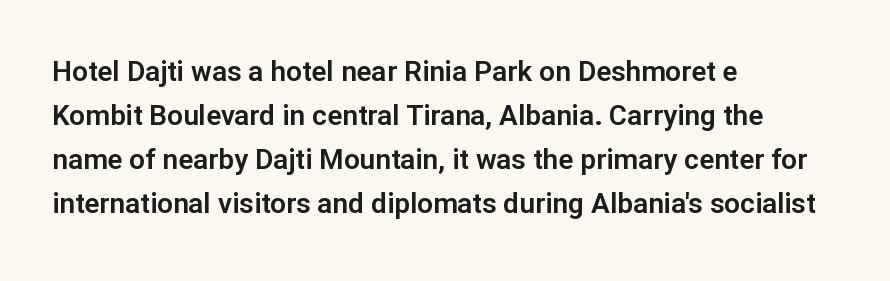
A typesetter would mark this as roman, not italic. The tracking reads as untouched default to a designer's eye. Compared with typical paragraphs, the rows here are spaced about the same. Examine the stroke ends and you'll find no serifs. Plain, unruled lines of type. The ragged edge is on the right, which tells us the setting is flush left.
